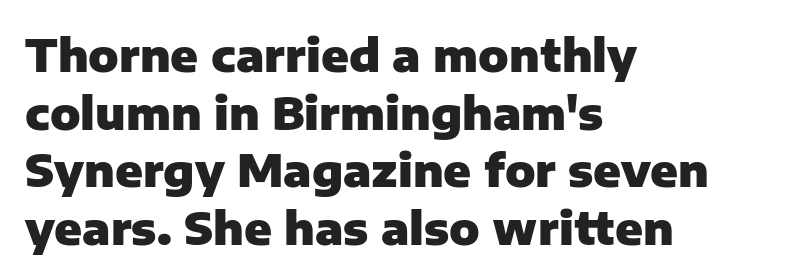
Strong, thick strokes mark this as bold type. In terms of leading, this rendering sits right in the middle. How are the letters spaced? Ordinarily, with no added tracking. Looks like regular typesetting: each glyph gets only the width it needs.
